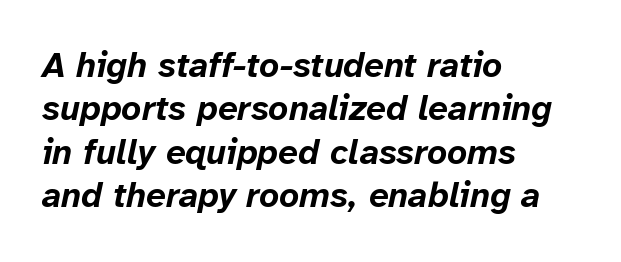
{"italic": "yes", "lean": "right", "slant_degrees": 12, "bold": "yes", "weight": "bold", "width": "normal", "stroke_contrast": "low", "x_height": "medium", "monospaced": "no", "underline": "no", "align": "left", "line_spacing_ratio": 1.24, "letter_spacing": "normal", "letter_spacing_em": 0.0, "glyph_px": 35}
